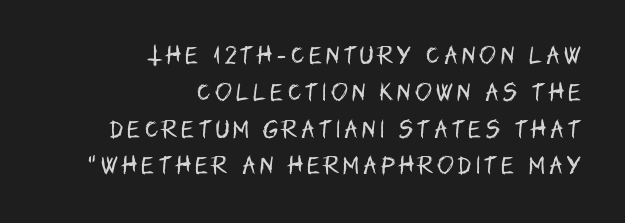
The image shows 20 px text type, upright; set right-aligned, line spacing 1.84x, unusually wide letter spacing (+0.21 em), not underlined.
